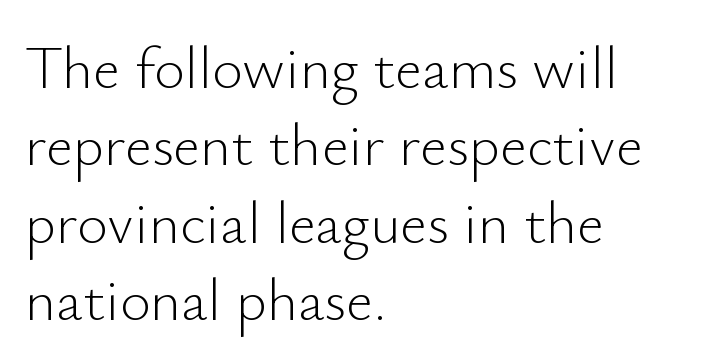
{"serif": "no", "italic": "no", "bold": "no", "weight": "light", "width": "normal", "stroke_contrast": "low", "x_height": "small", "monospaced": "no", "underline": "no", "align": "left", "line_spacing": "normal", "line_spacing_ratio": 1.31, "letter_spacing": "normal", "letter_spacing_em": 0.0, "glyph_px": 59}
